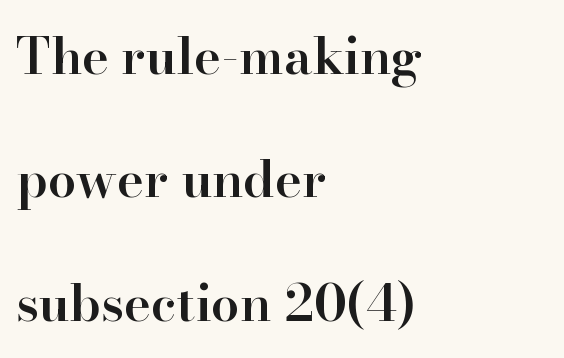
The image shows 51 px semibold serif type, upright; set left-aligned, loose line spacing (2.42x), normal letter spacing, not underlined; high stroke contrast and a small x-height.
